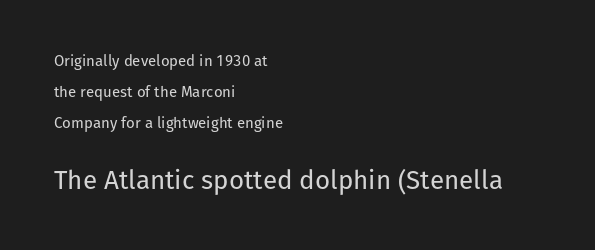
Q: Is the text bold? A: No.
Q: Is the text italic (slanted)? A: No, it is upright.
Q: Is the text underlined? A: No.
Q: How is the paragraph aligned? A: Left-aligned.
Q: Is the spacing between letters normal or unusually wide? A: Normal.
Q: Is the spacing between lines tight, normal or loose? A: Loose.
Q: Which block of text is set in a larger size, the first (top) or the second (bottom)? A: The second (bottom) one.
